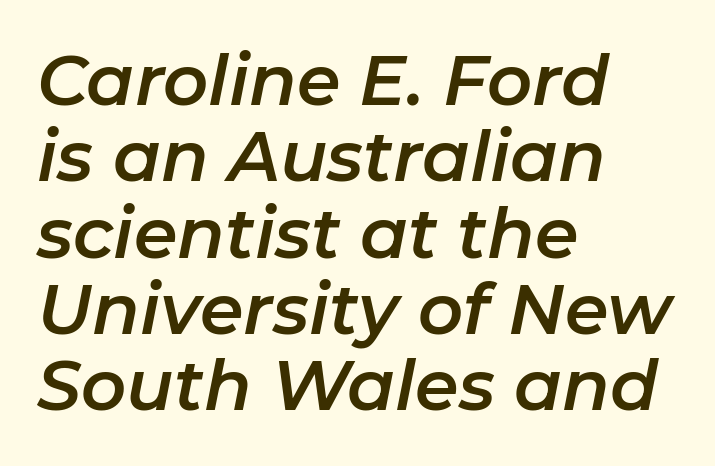
The designer dialed line spacing down below the default. A student would call this left alignment; a typographer would say flush left, rag right. The letters sit at their default tracking, neither squeezed nor spread. Descender tails drop into unmarked territory.
